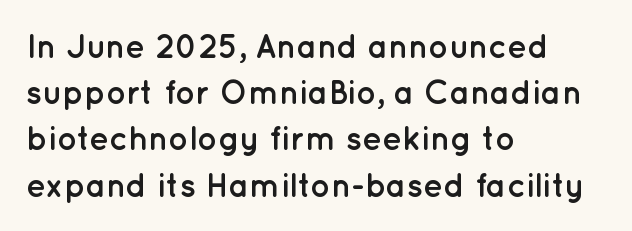
Q: Is the text bold? A: Yes.
Q: Is the text italic (slanted)? A: No, it is upright.
Q: Is the typeface a serif or a sans-serif typeface? A: Sans-serif.
Q: Is the text underlined? A: No.
Q: How is the paragraph aligned? A: Left-aligned.
Q: Is the spacing between letters normal or unusually wide? A: Normal.
Q: Is the spacing between lines tight, normal or loose? A: Normal.
Q: Width (condensed, normal, or wide)? A: Normal.
Q: Stroke contrast? A: Low.
Q: x-height? A: Medium.
Q: Monospaced? A: No.
